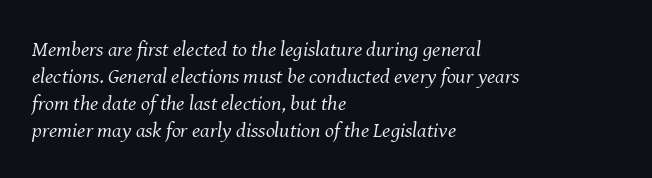
Reading down the column, the eye jumps a familiar distance to each next line. Stems and bowls with no extra thickness — not bold. Tall strokes in this sample are angled rather than plumb. Where is the straight margin? On the left. The gap between lines stays unmarked.
